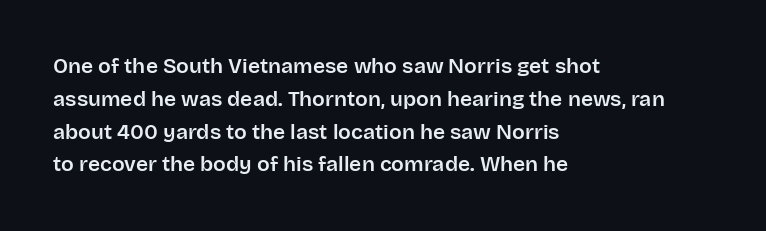
Q: Is the text italic (slanted)? A: No, it is upright.
Q: Is the text underlined? A: No.
Q: How is the paragraph aligned? A: Left-aligned.
Q: Is the spacing between letters normal or unusually wide? A: Normal.
Q: Is the spacing between lines tight, normal or loose? A: Normal.
